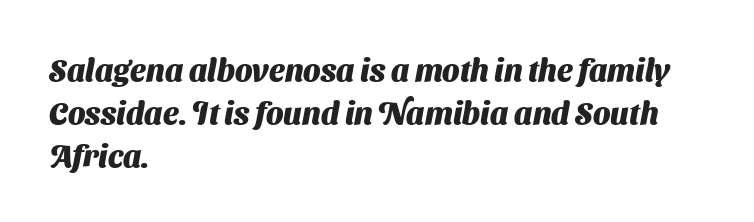
The image shows 31 px heavy sans-serif type; set left-aligned, normal line spacing (1.38x), normal letter spacing, not underlined; medium stroke contrast and a medium x-height.
